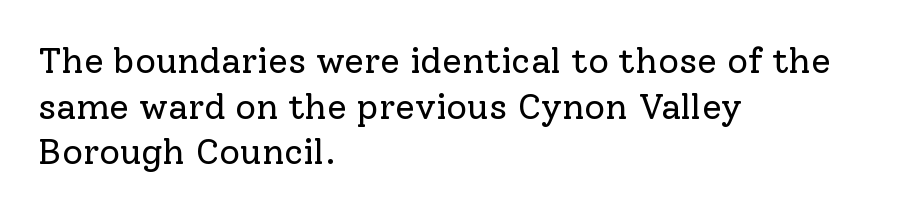
A typesetter would call this proportional, since set widths differ per character. These lines were composed using upright roman letters. This rendering employs a face with finishing strokes, i.e., a serif. Heaviness? Minimal to ordinary, like unemphasized prose.
